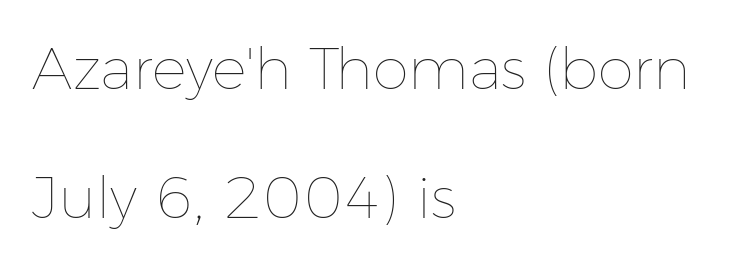
The image shows 58 px thin type, upright; set left-aligned, loose line spacing (2.22x), normal letter spacing, not underlined; low stroke contrast and a medium x-height.
